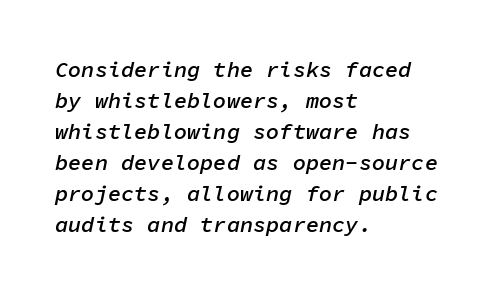
Q: Is the text bold? A: Semi-bold.
Q: Is the text italic (slanted)? A: Yes, it leans right by about 11 degrees.
Q: Is the text underlined? A: No.
Q: How is the paragraph aligned? A: Left-aligned.
Q: Is the spacing between letters normal or unusually wide? A: Normal.
Q: Is the spacing between lines tight, normal or loose? A: Normal.
